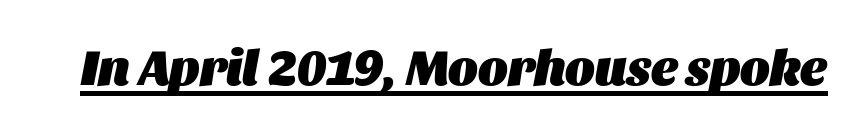
The lettering is marked with a stroke running underneath it. An italicized treatment has been applied to the whole sample. Compared with an ordinary text face, these strokes are far heavier — a full bold. Glyph-to-glyph distance matches everyday printed text. This sample has the flowing, uneven cadence of proportional lettering.
